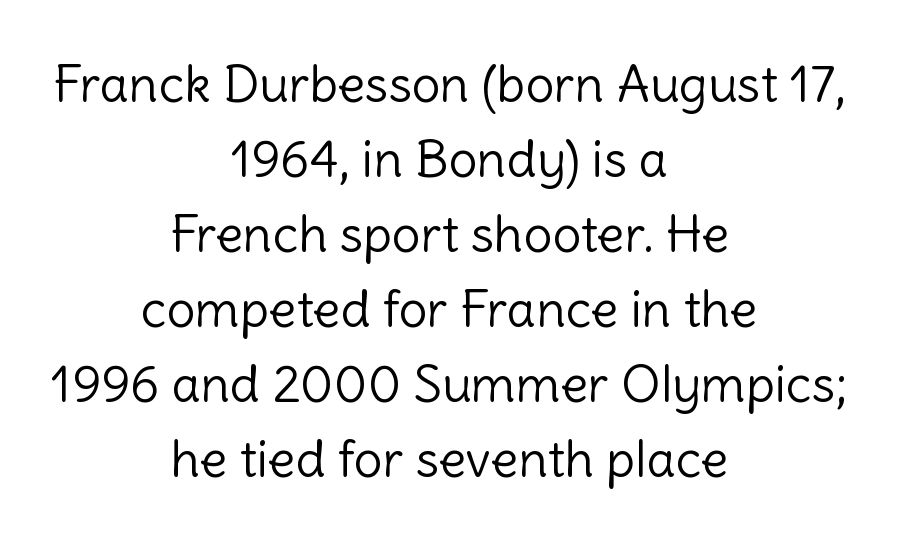
Does the lettering tilt? It doesn't — this is upright. Tracking here is standard; glyphs follow each other at the usual distance. Nothing sits at the stroke ends, so this counts as sans-serif. Heft: none added — not bold. A normal amount of white space separates one row of letters from the next. The lines in this sample share a center point and differ in where they start and stop.
